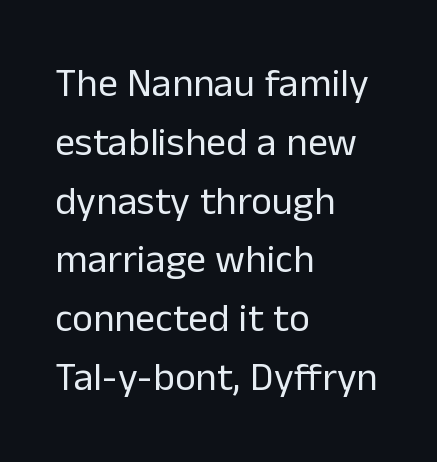
{"serif": "no", "italic": "no", "bold": "no", "weight": "regular", "width": "normal", "stroke_contrast": "low", "x_height": "medium", "monospaced": "no", "underline": "no", "align": "left", "line_spacing": "normal", "line_spacing_ratio": 1.47, "letter_spacing": "normal", "letter_spacing_em": 0.0, "glyph_px": 40}
